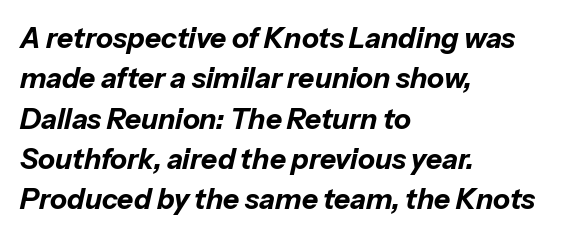
Normally led — the rows are evenly, conventionally spaced. This rendering leaves character spacing at its baseline value. All the whitespace from short lines collects on the right. These lines are rendered in a variable-pitch font. The lettering tilts uniformly, giving the passage an italic look.
